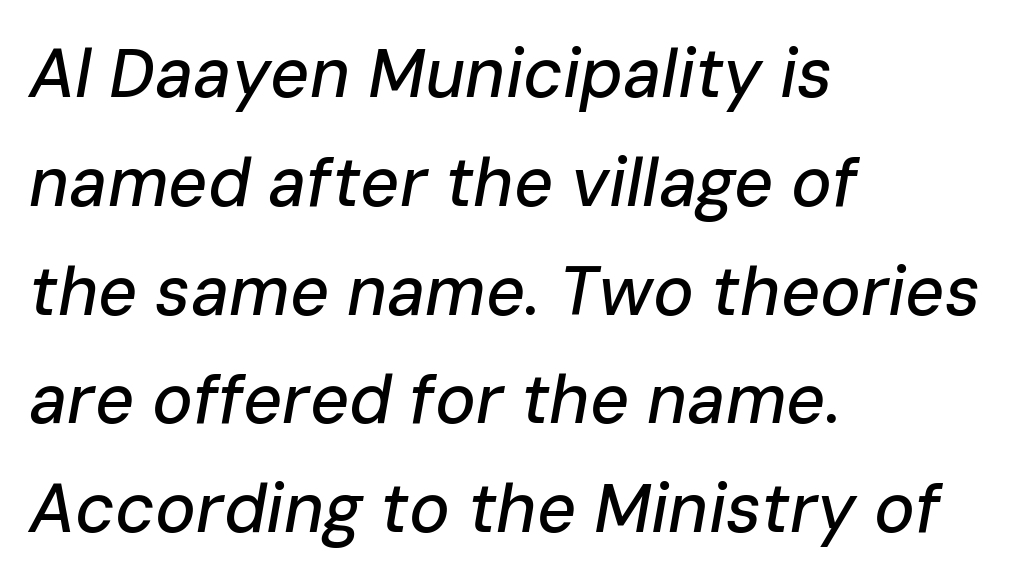
Q: Is the text italic (slanted)? A: Yes, it leans right by about 10 degrees.
Q: Is the text underlined? A: No.
Q: How is the paragraph aligned? A: Left-aligned.
Q: Is the spacing between letters normal or unusually wide? A: Normal.
Q: Is the spacing between lines tight, normal or loose? A: Normal.
Q: Width (condensed, normal, or wide)? A: Normal.
Q: Stroke contrast? A: Low.
Q: x-height? A: Medium.
Q: Monospaced? A: No.
